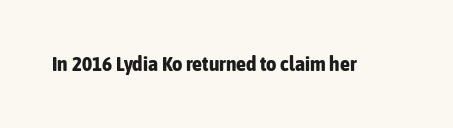
The image shows 20 px bold type, upright; set normal letter spacing, not underlined.
